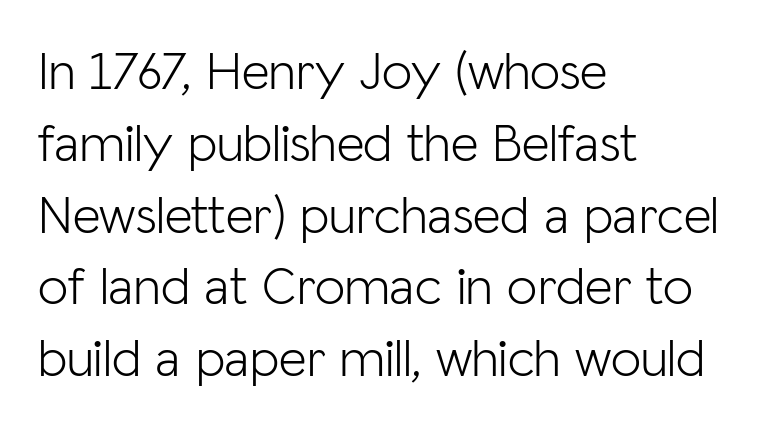
The image shows 54 px light sans-serif type, upright; set left-aligned, normal line spacing (1.33x), normal letter spacing, not underlined; low stroke contrast and a medium x-height.
